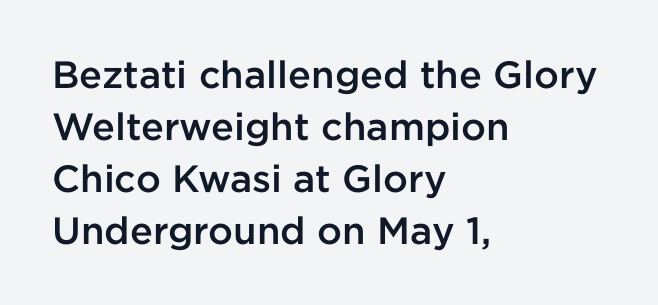
The image shows 38 px semibold sans-serif type, upright; set left-aligned, normal line spacing (1.37x), normal letter spacing, not underlined; low stroke contrast and a medium x-height.
